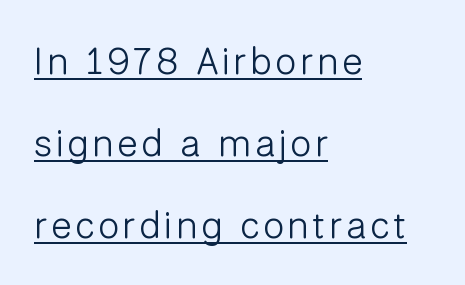
{"serif": "no", "italic": "no", "bold": "no", "weight": "light", "width": "normal", "stroke_contrast": "low", "x_height": "medium", "monospaced": "no", "underline": "yes", "align": "left", "line_spacing": "loose", "line_spacing_ratio": 2.16, "glyph_px": 38}
